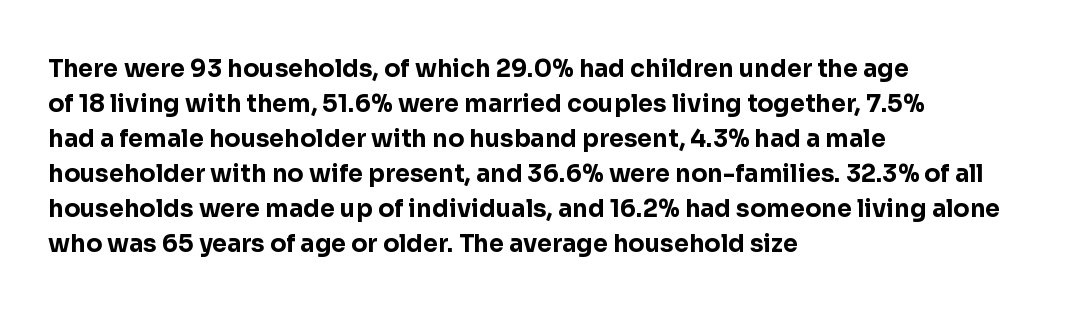
The image shows 24 px bold type, upright; set left-aligned, normal line spacing (1.46x), normal letter spacing, not underlined.
